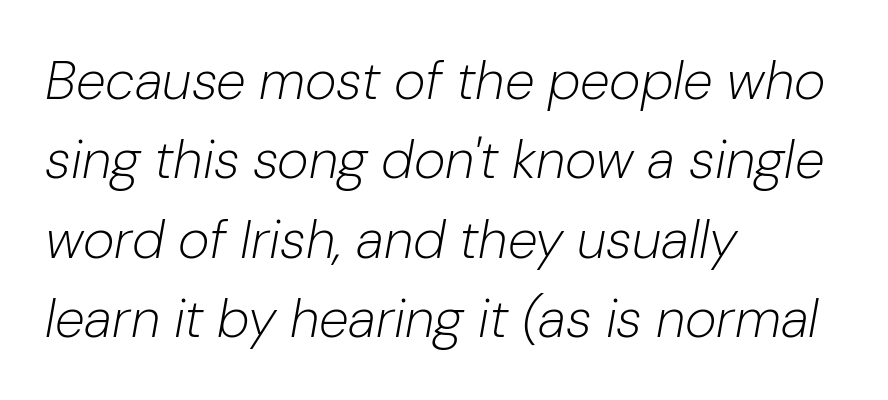
These lines are rendered in a variable-pitch font. The face used here has a pronounced slope to its letters. The font is comparable to plain body text, perhaps lighter. Observe the ordinary spacing: letters are neighbours, not strangers. This sample keeps an unexceptional amount of space between lines. Notice how the passage keeps a crisp vertical edge on the left only.
